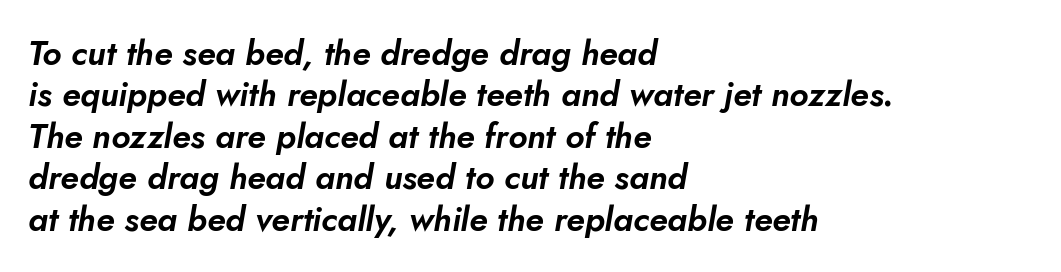
The image shows 34 px text type, italic (leaning right); set left-aligned, line spacing 1.22x, normal letter spacing, not underlined; low stroke contrast and a small x-height.
